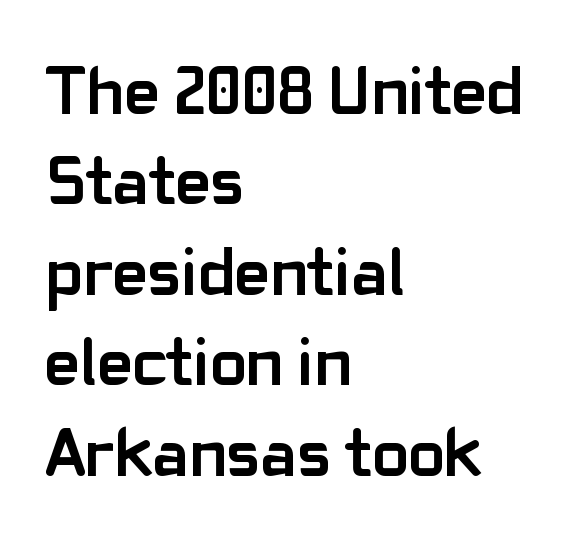
{"serif": "no", "italic": "no", "bold": "yes", "weight": "semibold", "width": "normal", "stroke_contrast": "low", "x_height": "medium", "monospaced": "no", "underline": "no", "align": "left", "line_spacing": "normal", "line_spacing_ratio": 1.33, "letter_spacing": "normal", "letter_spacing_em": 0.0, "glyph_px": 68}
